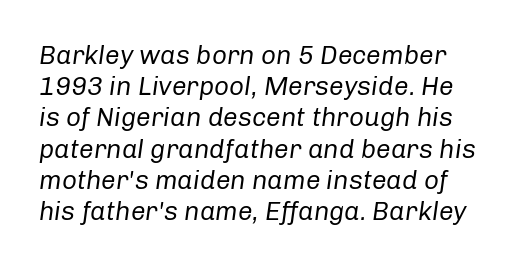
No extra tracking has been applied to these lines. Summary of weight: not heavy and not bold. The strip under each line holds only bare page. Would a proofreader flag this as italicized? Yes.
